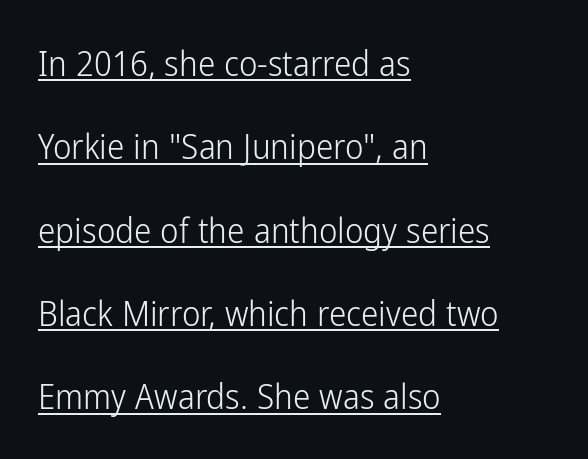
The image shows 35 px light, condensed sans-serif type, upright; set left-aligned, loose line spacing (2.38x), normal letter spacing, underlined; low stroke contrast and a medium x-height.
